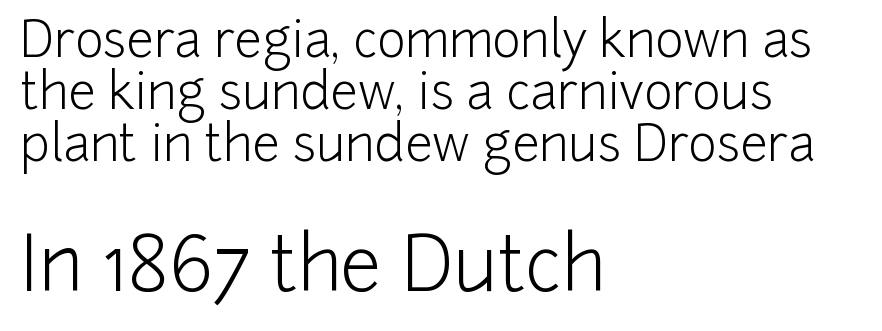
{"serif": "no", "italic": "no", "bold": "no", "weight": "light", "width": "normal", "stroke_contrast": "low", "x_height": "medium", "monospaced": "no", "underline": "no", "align": "left", "line_spacing": "tight", "line_spacing_ratio": 1.06, "letter_spacing": "normal", "letter_spacing_em": 0.0, "larger_block": "second", "size_ratio": 1.51, "glyph_px": 74}
